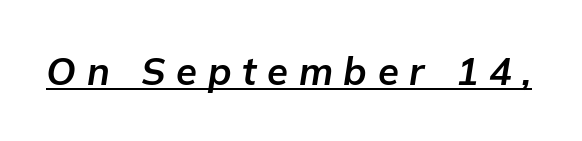
{"italic": "yes", "lean": "right", "slant_degrees": 9, "bold": "yes", "weight": "bold", "width": "normal", "stroke_contrast": "low", "x_height": "medium", "monospaced": "no", "underline": "yes", "letter_spacing": "wide", "letter_spacing_em": 0.28, "glyph_px": 38}
